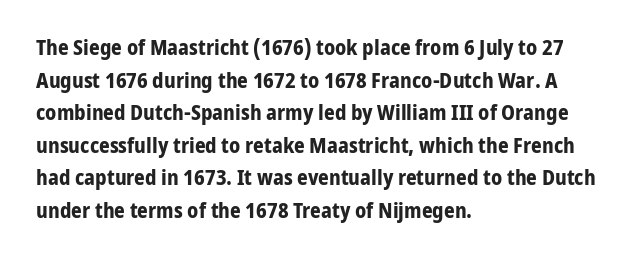
{"italic": "no", "bold": "yes", "underline": "no", "align": "left", "line_spacing": "normal", "line_spacing_ratio": 1.55, "letter_spacing": "normal", "letter_spacing_em": 0.0, "glyph_px": 21}
